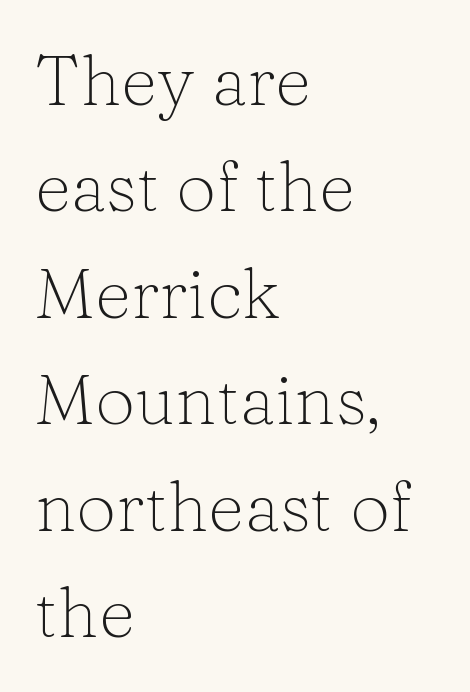
{"serif": "yes", "italic": "no", "bold": "no", "weight": "light", "width": "normal", "stroke_contrast": "low", "x_height": "medium", "monospaced": "no", "underline": "no", "align": "left", "line_spacing": "normal", "line_spacing_ratio": 1.5, "letter_spacing": "normal", "letter_spacing_em": 0.0, "glyph_px": 71}
